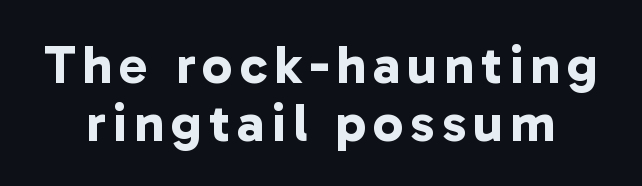
The glyphs in this specimen are sans serif. These lines are rendered in a variable-pitch font. Closely set lines give the paragraph a compact silhouette. Does the weight exceed regular? Yes, all the way to bold. A clean baseline with only descenders dipping below it.
